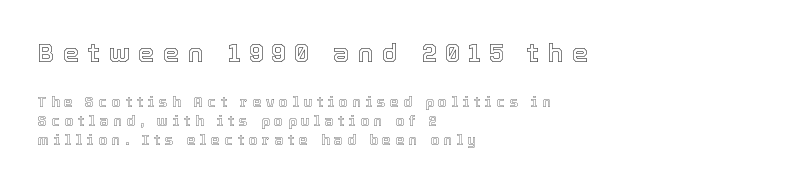
{"italic": "no", "underline": "no", "align": "left", "line_spacing": "normal", "line_spacing_ratio": 1.36, "letter_spacing": "wide", "letter_spacing_em": 0.33, "larger_block": "first", "size_ratio": 1.86, "glyph_px": 26}
